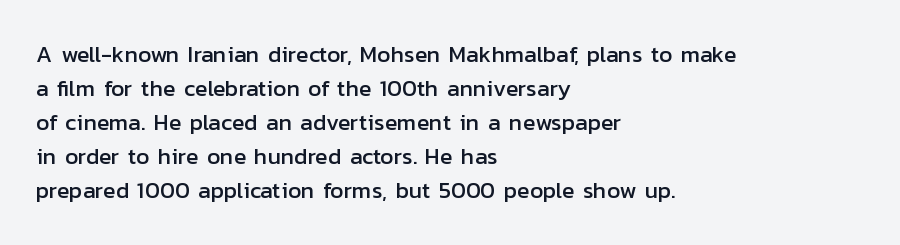
Clear beneath every line of the passage. Notice how descenders clear the ascenders below comfortably — that's standard leading. In terms of letterspacing, this is plain default setting. The lettering stays uniformly vertical, giving the passage a roman look. The lines in this sample share a left origin and differ only in where they stop.
